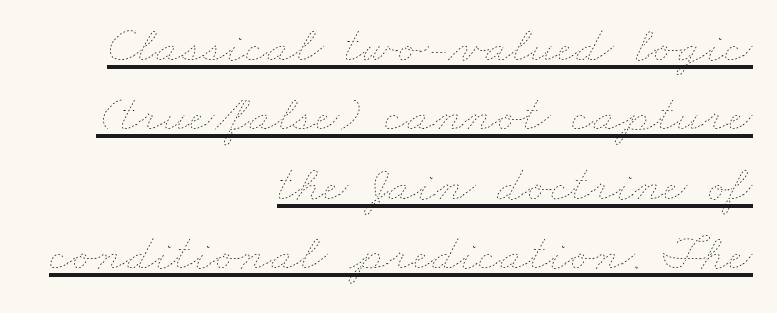
{"bold": "no", "weight": "thin", "width": "wide", "stroke_contrast": "low", "x_height": "small", "monospaced": "no", "underline": "yes", "align": "right", "line_spacing": "normal", "line_spacing_ratio": 1.31, "letter_spacing": "normal", "letter_spacing_em": 0.0, "glyph_px": 53}
